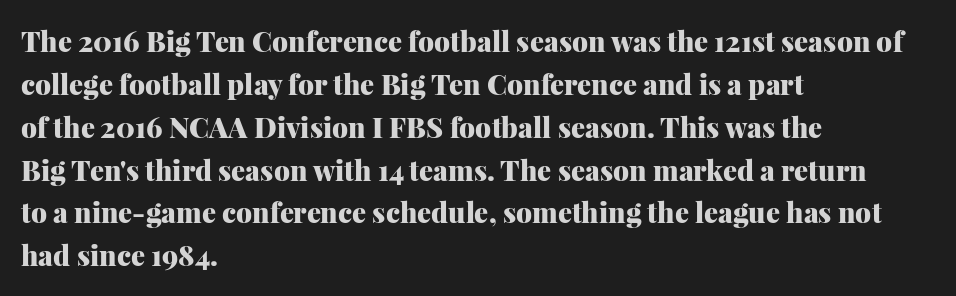
Q: Is the text bold? A: Yes.
Q: Is the text italic (slanted)? A: No, it is upright.
Q: Is the typeface a serif or a sans-serif typeface? A: Serif.
Q: Is the text underlined? A: No.
Q: How is the paragraph aligned? A: Left-aligned.
Q: Is the spacing between letters normal or unusually wide? A: Normal.
Q: Is the spacing between lines tight, normal or loose? A: Normal.
Q: Width (condensed, normal, or wide)? A: Normal.
Q: Stroke contrast? A: Medium.
Q: x-height? A: Medium.
Q: Monospaced? A: No.
